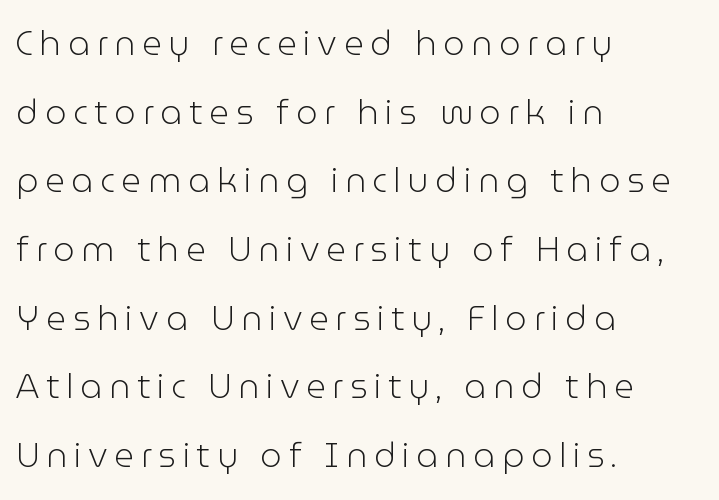
{"serif": "no", "italic": "no", "bold": "no", "weight": "light", "width": "normal", "stroke_contrast": "low", "x_height": "medium", "monospaced": "no", "underline": "no", "align": "left", "line_spacing": "loose", "line_spacing_ratio": 2.02, "letter_spacing": "wide", "letter_spacing_em": 0.2, "glyph_px": 34}
